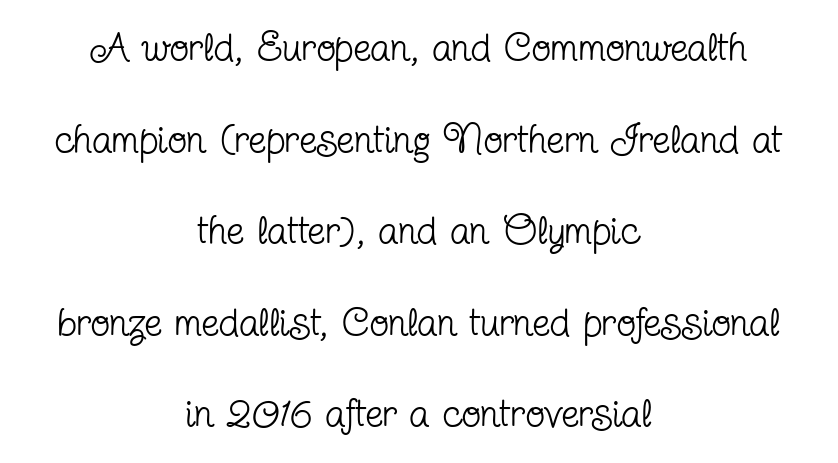
Summary of weight: not heavy and not bold. The rendering uses natural spacing where letterforms have individual widths. Tracking value appears to be zero — textbook default spacing. Letterform terminals end in serifs throughout the passage. Clear beneath every line of the passage. Summary of vertical rhythm: relaxed, with wide interline spacing.
